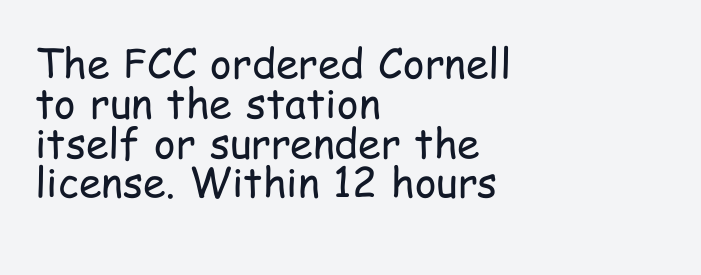
Q: Is the text bold? A: No.
Q: Is the text italic (slanted)? A: No, it is upright.
Q: Is the typeface a serif or a sans-serif typeface? A: Sans-serif.
Q: Is the text underlined? A: No.
Q: How is the paragraph aligned? A: Left-aligned.
Q: Is the spacing between letters normal or unusually wide? A: Normal.
Q: Is the spacing between lines tight, normal or loose? A: Tight.
Q: Width (condensed, normal, or wide)? A: Condensed.
Q: Stroke contrast? A: Low.
Q: x-height? A: Medium.
Q: Monospaced? A: No.
